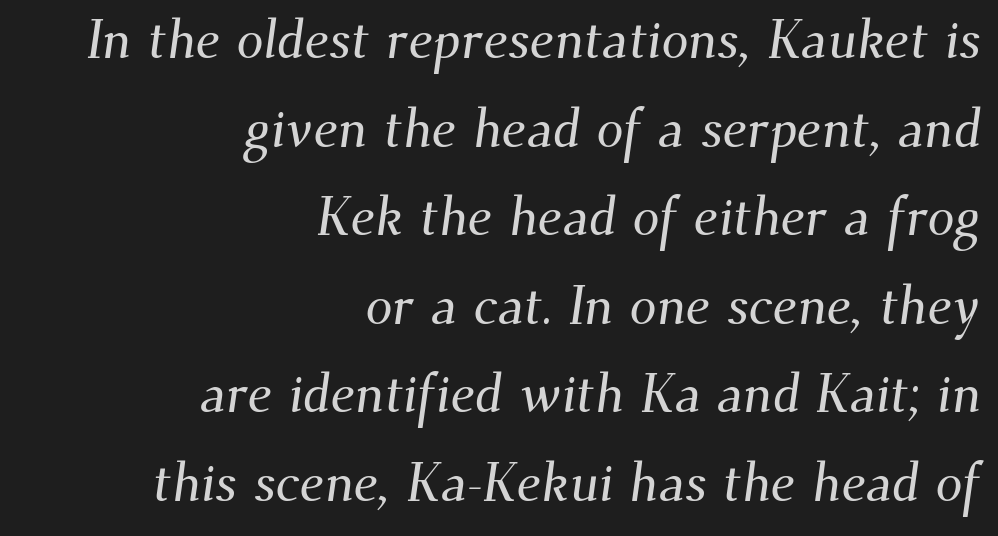
This sample keeps an unexceptional amount of space between lines. All the whitespace from short lines collects on the left. Varying glyph widths throughout — classic text-font behaviour. A serif font was chosen for this passage.
